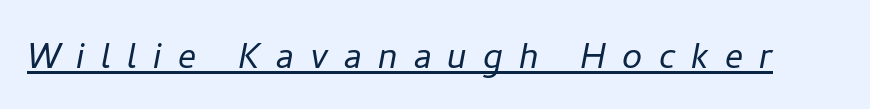
These lines are rendered in a variable-pitch font. Tracking value appears strongly positive — letters spread wide. The words here are underlined. The glyphs look as if they've been sheared to an angle.
